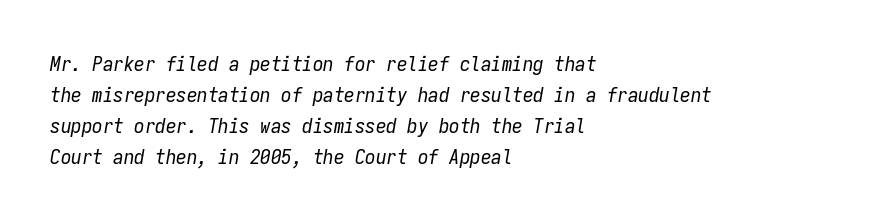
Q: Is the text bold? A: No.
Q: Is the text italic (slanted)? A: Yes, it leans right by about 9 degrees.
Q: Is the text underlined? A: No.
Q: How is the paragraph aligned? A: Left-aligned.
Q: Is the spacing between letters normal or unusually wide? A: Normal.
Q: Is the spacing between lines tight, normal or loose? A: Normal.
